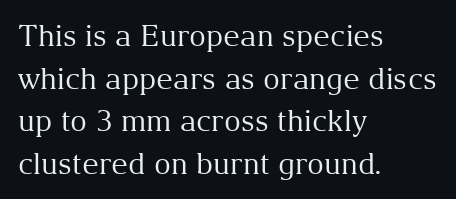
Q: Is the text bold? A: No.
Q: Is the text italic (slanted)? A: No, it is upright.
Q: Is the typeface a serif or a sans-serif typeface? A: Serif.
Q: Is the text underlined? A: No.
Q: How is the paragraph aligned? A: Left-aligned.
Q: Is the spacing between letters normal or unusually wide? A: Normal.
Q: Is the spacing between lines tight, normal or loose? A: Normal.
Q: Width (condensed, normal, or wide)? A: Normal.
Q: Stroke contrast? A: Medium.
Q: x-height? A: Medium.
Q: Monospaced? A: No.
